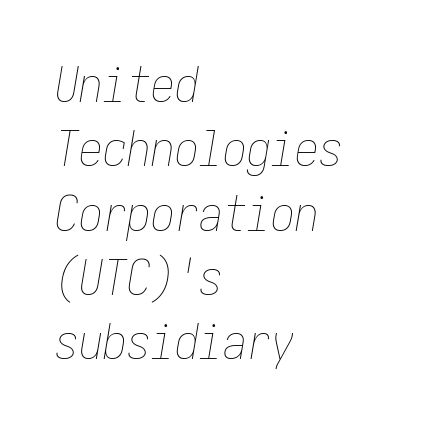
The image shows 48 px thin, condensed type, italic (leaning right); set left-aligned, normal line spacing (1.34x), normal letter spacing, not underlined; low stroke contrast and a medium x-height.
